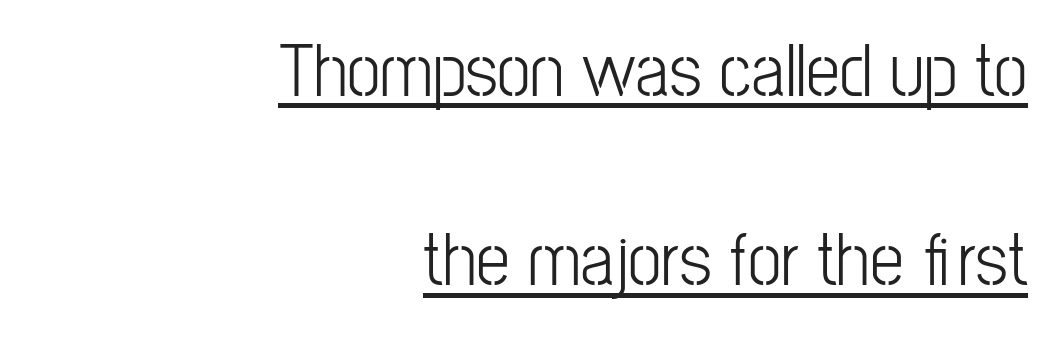
{"serif": "no", "italic": "no", "width": "condensed", "stroke_contrast": "low", "x_height": "medium", "monospaced": "no", "underline": "yes", "align": "right", "line_spacing": "loose", "line_spacing_ratio": 2.49, "letter_spacing": "normal", "letter_spacing_em": 0.0, "glyph_px": 76}
